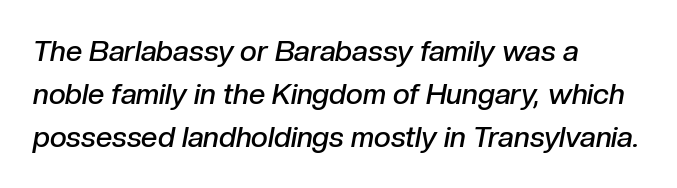
{"italic": "yes", "lean": "right", "slant_degrees": 10, "bold": "semi", "weight": "semibold", "width": "normal", "stroke_contrast": "low", "x_height": "medium", "monospaced": "no", "underline": "no", "align": "left", "line_spacing": "normal", "line_spacing_ratio": 1.49, "letter_spacing": "normal", "letter_spacing_em": 0.0, "glyph_px": 29}
